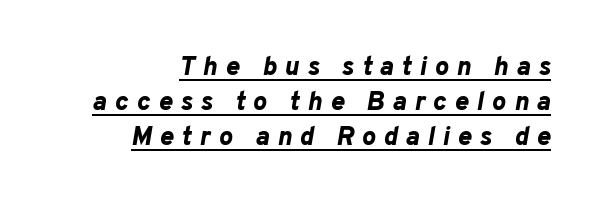
Q: Is the text bold? A: Yes.
Q: Is the text italic (slanted)? A: Yes, it leans right by about 10 degrees.
Q: Is the text underlined? A: Yes.
Q: How is the paragraph aligned? A: Right-aligned.
Q: Is the spacing between letters normal or unusually wide? A: Unusually wide.
Q: Is the spacing between lines tight, normal or loose? A: Normal.
